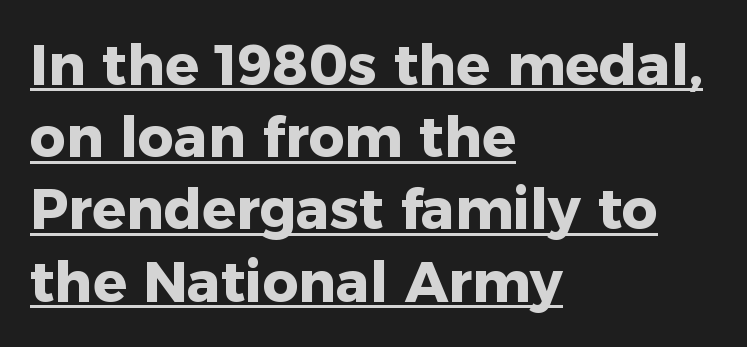
Q: Is the text bold? A: Yes.
Q: Is the text italic (slanted)? A: No, it is upright.
Q: Is the typeface a serif or a sans-serif typeface? A: Sans-serif.
Q: Is the text underlined? A: Yes.
Q: How is the paragraph aligned? A: Left-aligned.
Q: Is the spacing between letters normal or unusually wide? A: Normal.
Q: Is the spacing between lines tight, normal or loose? A: Normal.
Q: Width (condensed, normal, or wide)? A: Normal.
Q: Stroke contrast? A: Low.
Q: x-height? A: Medium.
Q: Monospaced? A: No.
